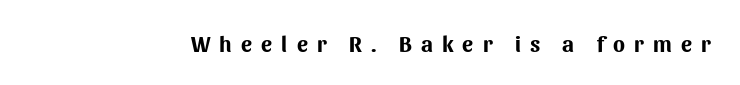
The image shows 22 px bold type, upright; set unusually wide letter spacing (+0.42 em), not underlined.
